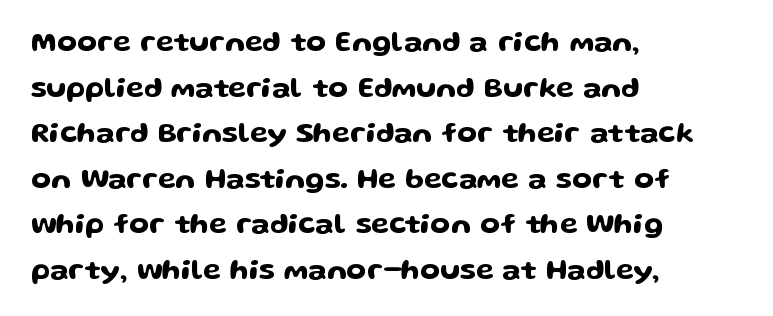
{"serif": "no", "italic": "no", "width": "wide", "stroke_contrast": "low", "x_height": "medium", "monospaced": "no", "underline": "no", "align": "left", "line_spacing": "normal", "line_spacing_ratio": 1.57, "letter_spacing": "normal", "letter_spacing_em": 0.0, "glyph_px": 29}
